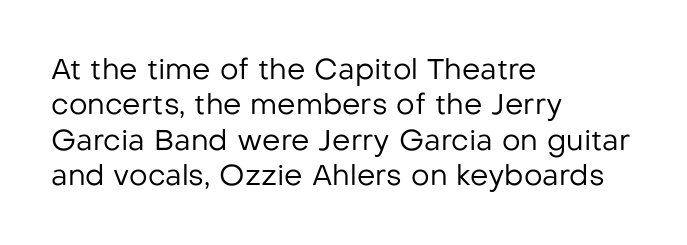
Q: Is the text bold? A: No.
Q: Is the text italic (slanted)? A: No, it is upright.
Q: Is the typeface a serif or a sans-serif typeface? A: Sans-serif.
Q: Is the text underlined? A: No.
Q: How is the paragraph aligned? A: Left-aligned.
Q: Is the spacing between letters normal or unusually wide? A: Normal.
Q: Width (condensed, normal, or wide)? A: Normal.
Q: Stroke contrast? A: Low.
Q: x-height? A: Medium.
Q: Monospaced? A: No.
